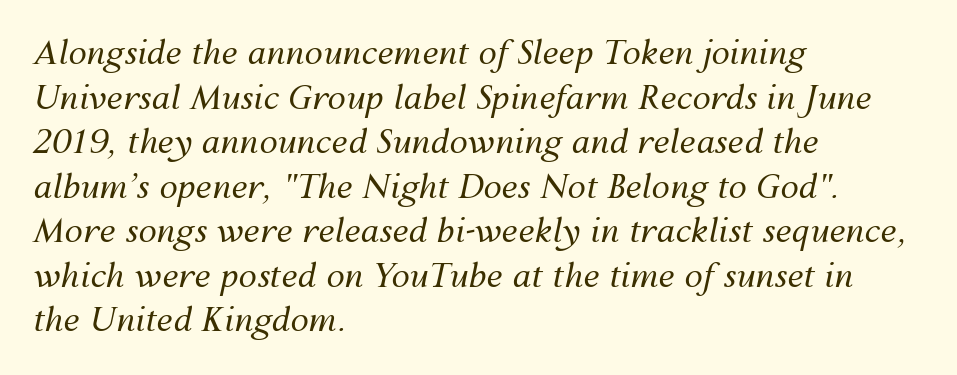
The image shows 33 px regular-weight type, italic (leaning right); set left-aligned, normal line spacing (1.35x), normal letter spacing, not underlined; medium stroke contrast and a medium x-height.
